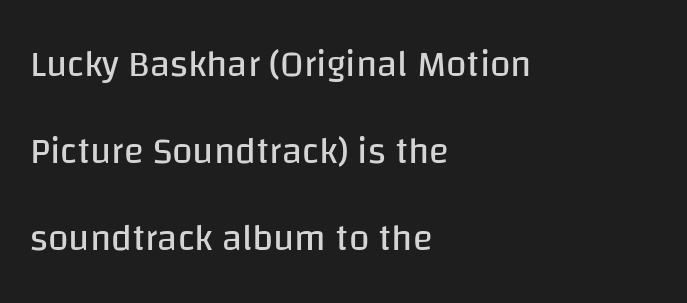
Vertical stems look standard width or narrower in stroke. Short note: letters normally spaced. The ragged edge is on the right, which tells us the setting is flush left. Each letter keeps its own natural width here, so spacing adapts to shape. This is sans-serif lettering, the kind often seen on screens and signage.
